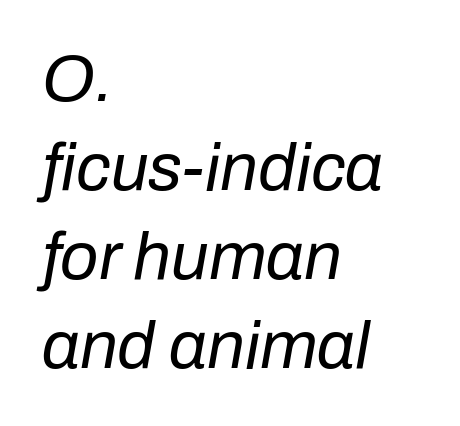
{"italic": "yes", "lean": "right", "slant_degrees": 10, "bold": "no", "weight": "regular", "width": "normal", "stroke_contrast": "low", "x_height": "medium", "monospaced": "no", "underline": "no", "align": "left", "line_spacing": "normal", "line_spacing_ratio": 1.33, "letter_spacing": "normal", "letter_spacing_em": 0.0, "glyph_px": 67}
